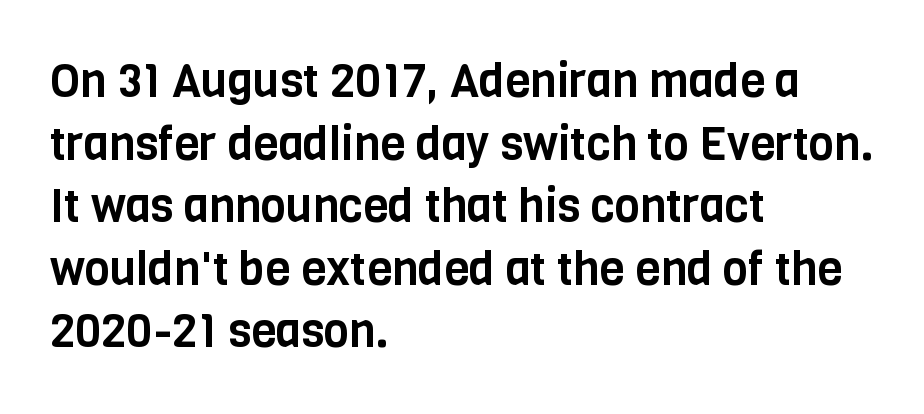
Q: Is the text italic (slanted)? A: No, it is upright.
Q: Is the typeface a serif or a sans-serif typeface? A: Sans-serif.
Q: Is the text underlined? A: No.
Q: How is the paragraph aligned? A: Left-aligned.
Q: Is the spacing between letters normal or unusually wide? A: Normal.
Q: Is the spacing between lines tight, normal or loose? A: Normal.
Q: Width (condensed, normal, or wide)? A: Condensed.
Q: Stroke contrast? A: Low.
Q: x-height? A: Large.
Q: Monospaced? A: No.
